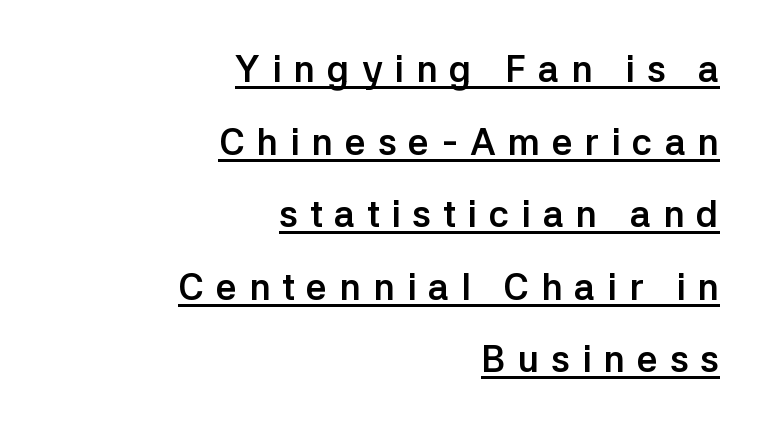
Chunky letters — that's bold for sure. What decoration does the sample have? An underline. Vertical strokes here are truly vertical. A flush-right, rag-left setting is used for this passage.
